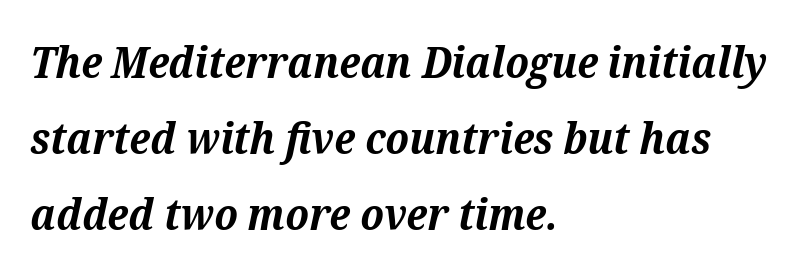
Q: Is the text bold? A: Yes.
Q: Is the text italic (slanted)? A: Yes, it leans right by about 12 degrees.
Q: Is the typeface a serif or a sans-serif typeface? A: Serif.
Q: Is the text underlined? A: No.
Q: How is the paragraph aligned? A: Left-aligned.
Q: Is the spacing between letters normal or unusually wide? A: Normal.
Q: Width (condensed, normal, or wide)? A: Normal.
Q: Stroke contrast? A: Medium.
Q: x-height? A: Medium.
Q: Monospaced? A: No.
